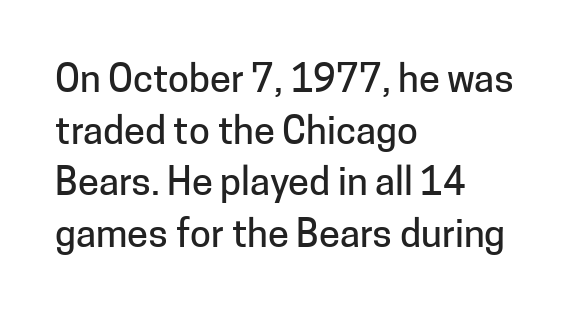
Q: Is the text italic (slanted)? A: No, it is upright.
Q: Is the typeface a serif or a sans-serif typeface? A: Sans-serif.
Q: Is the text underlined? A: No.
Q: How is the paragraph aligned? A: Left-aligned.
Q: Is the spacing between letters normal or unusually wide? A: Normal.
Q: Is the spacing between lines tight, normal or loose? A: Normal.
Q: Width (condensed, normal, or wide)? A: Normal.
Q: Stroke contrast? A: Low.
Q: x-height? A: Medium.
Q: Monospaced? A: No.
